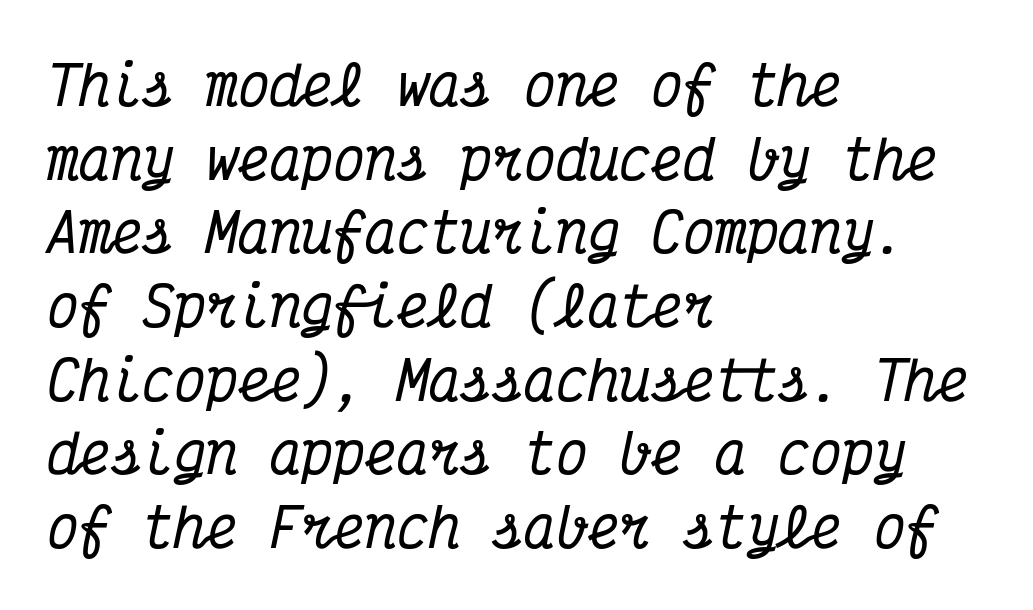
Vertically, the passage feels balanced, rows spaced as you'd expect. If you drew a ruler down the left edge, every line would touch it. Bare-footed words on every line. There's an unmistakable incline to the writing here. Is this a sans? No — the strokes have serifs.
